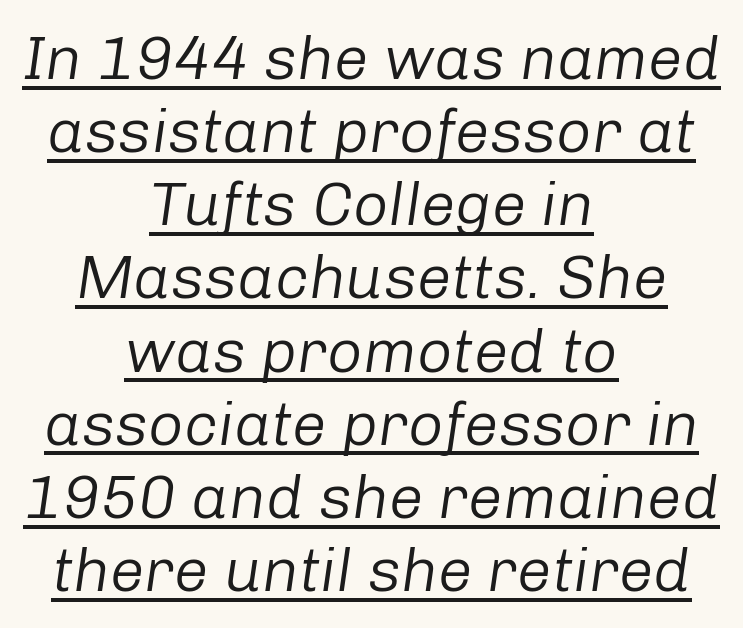
The image shows 62 px regular-weight type, italic (leaning right); set centered, line spacing 1.18x, normal letter spacing, underlined; low stroke contrast and a medium x-height.
